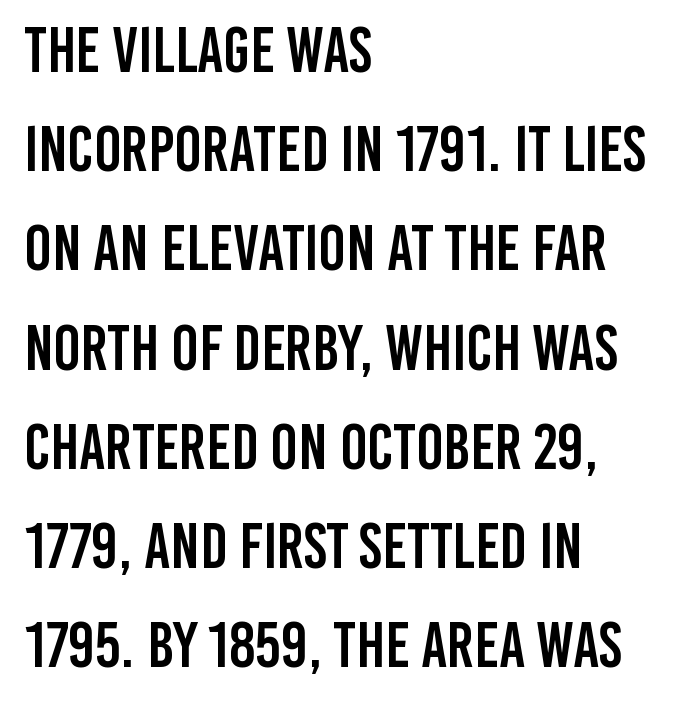
Q: Is the text italic (slanted)? A: No, it is upright.
Q: Is the typeface a serif or a sans-serif typeface? A: Sans-serif.
Q: Is the text underlined? A: No.
Q: How is the paragraph aligned? A: Left-aligned.
Q: Is the spacing between letters normal or unusually wide? A: Normal.
Q: Is the spacing between lines tight, normal or loose? A: Normal.
Q: Width (condensed, normal, or wide)? A: Condensed.
Q: Stroke contrast? A: Low.
Q: x-height? A: Large.
Q: Monospaced? A: No.
